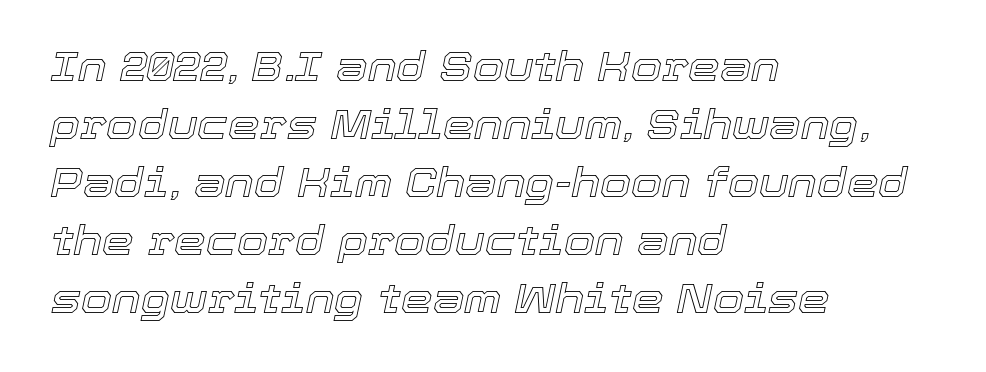
The image shows 40 px text type, italic (leaning right); set left-aligned, normal line spacing (1.45x), normal letter spacing, not underlined; a medium x-height.
